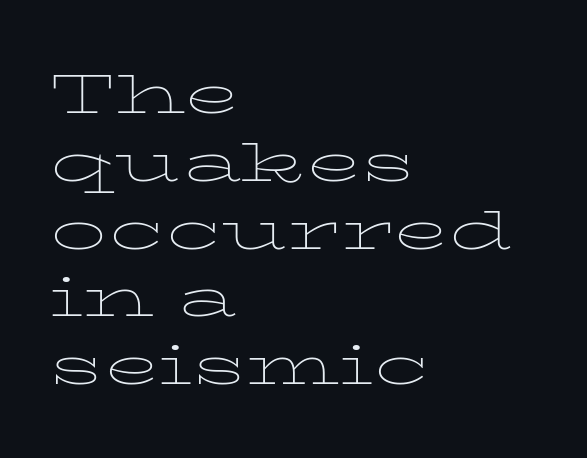
{"serif": "yes", "italic": "no", "bold": "no", "weight": "thin", "width": "wide", "stroke_contrast": "low", "x_height": "medium", "monospaced": "no", "underline": "no", "align": "left", "line_spacing_ratio": 1.21, "letter_spacing": "normal", "letter_spacing_em": 0.0, "glyph_px": 56}
